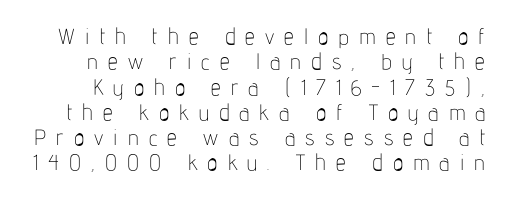
{"italic": "no", "bold": "no", "underline": "no", "line_spacing": "tight", "line_spacing_ratio": 1.15, "letter_spacing": "wide", "letter_spacing_em": 0.46, "glyph_px": 22}
